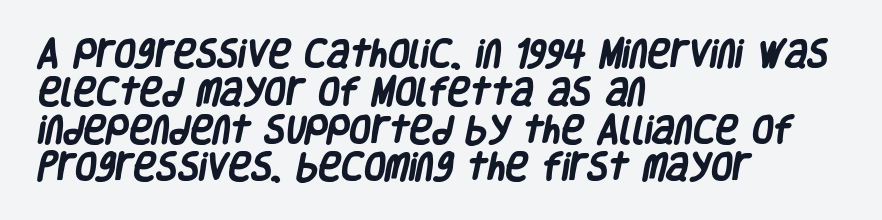
{"serif": "no", "bold": "yes", "weight": "heavy", "width": "condensed", "stroke_contrast": "low", "x_height": "large", "monospaced": "no", "underline": "no", "align": "left", "line_spacing_ratio": 1.22, "letter_spacing": "normal", "letter_spacing_em": 0.0, "glyph_px": 31}
